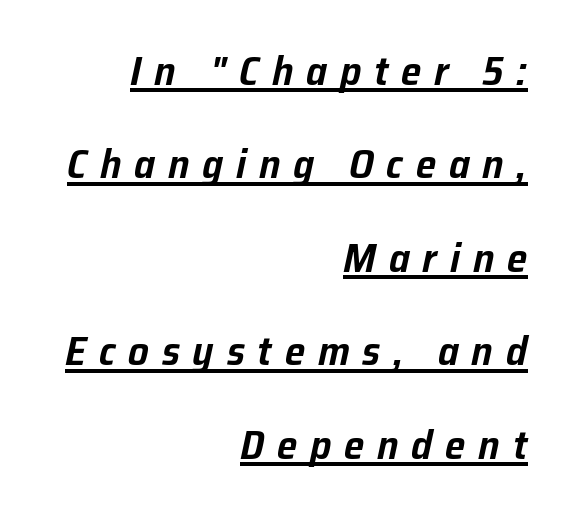
{"italic": "yes", "lean": "right", "slant_degrees": 12, "width": "normal", "stroke_contrast": "low", "x_height": "medium", "monospaced": "no", "underline": "yes", "align": "right", "line_spacing": "loose", "line_spacing_ratio": 2.28, "letter_spacing": "wide", "letter_spacing_em": 0.31, "glyph_px": 41}
